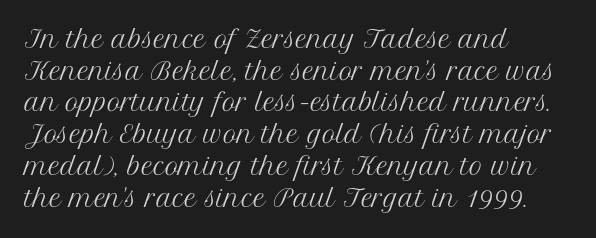
The image shows 23 px text type; set left-aligned, normal line spacing (1.38x), normal letter spacing, not underlined.
